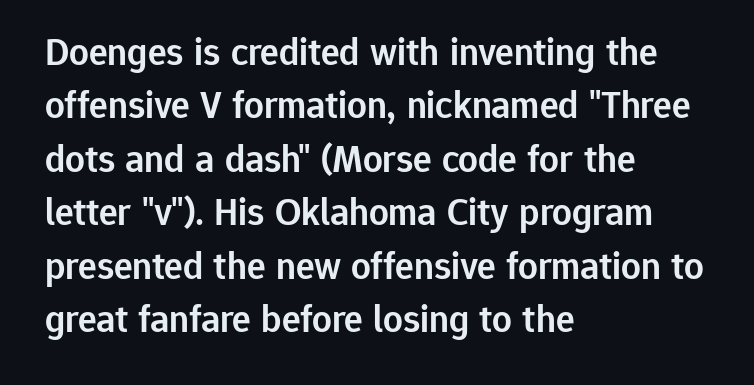
The image shows 39 px semibold sans-serif type, upright; set left-aligned, normal line spacing (1.37x), normal letter spacing, not underlined; low stroke contrast and a medium x-height.
